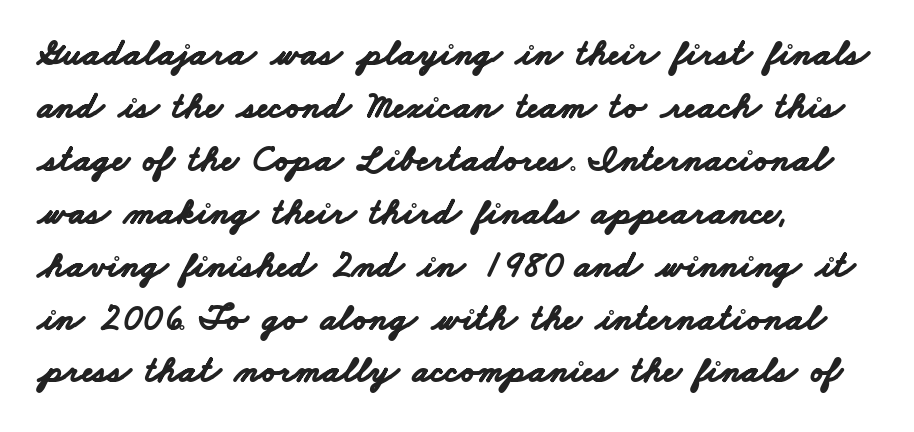
{"serif": "no", "bold": "yes", "weight": "bold", "width": "wide", "stroke_contrast": "low", "x_height": "small", "monospaced": "no", "underline": "no", "align": "left", "line_spacing": "normal", "line_spacing_ratio": 1.43, "letter_spacing": "normal", "letter_spacing_em": 0.0, "glyph_px": 37}
